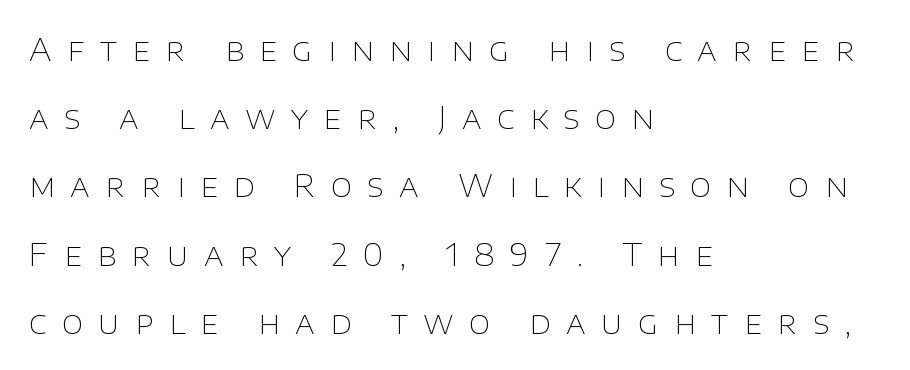
Bare-footed words on every line. Classification — sans serif. No heavy texture on the line: the type isn't bold. Spacing between characters has been opened up far beyond the box default.
